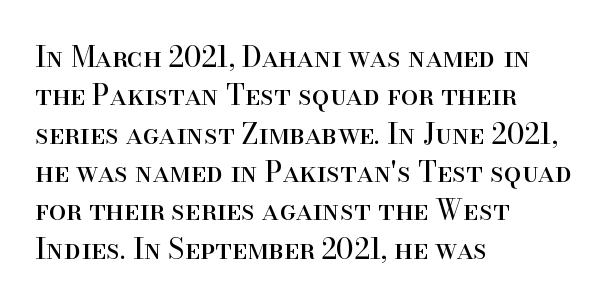
These glyphs show unthickened strokes, regular width or finer. The letters advance in unequal steps, a hallmark of proportional type. Each row of text sits above clean, open space. Serifs: yes, visible at the terminals of the letterforms. The type sits square on the baseline with zero lean.
